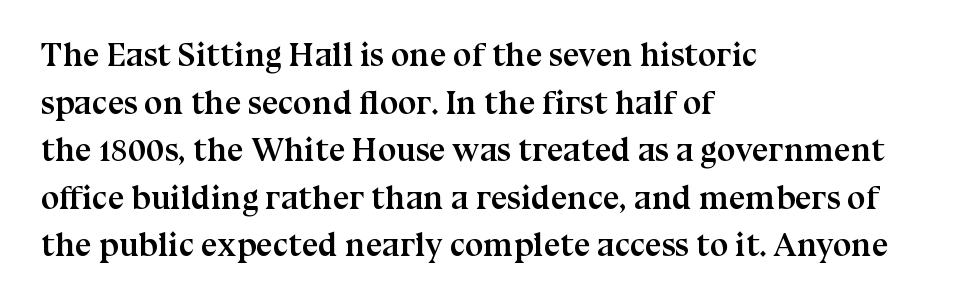
{"serif": "yes", "italic": "no", "bold": "yes", "weight": "semibold", "width": "normal", "stroke_contrast": "medium", "x_height": "medium", "monospaced": "no", "underline": "no", "align": "left", "line_spacing": "normal", "line_spacing_ratio": 1.44, "letter_spacing": "normal", "letter_spacing_em": 0.0, "glyph_px": 33}
